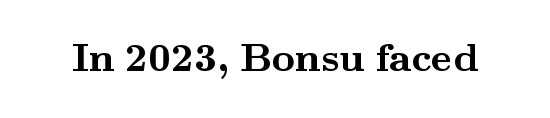
Q: Is the text bold? A: Yes.
Q: Is the text italic (slanted)? A: No, it is upright.
Q: Is the typeface a serif or a sans-serif typeface? A: Serif.
Q: Is the text underlined? A: No.
Q: Is the spacing between letters normal or unusually wide? A: Normal.
Q: Width (condensed, normal, or wide)? A: Wide.
Q: Stroke contrast? A: Medium.
Q: x-height? A: Small.
Q: Monospaced? A: No.
